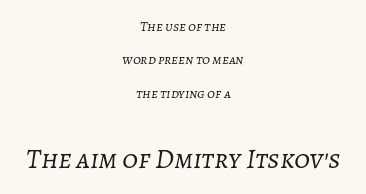
The image shows 28 px light type, italic (leaning right); set centered, loose line spacing (2.39x), normal letter spacing, not underlined; the second (bottom) block is 2.0x larger; low stroke contrast and a medium x-height.
